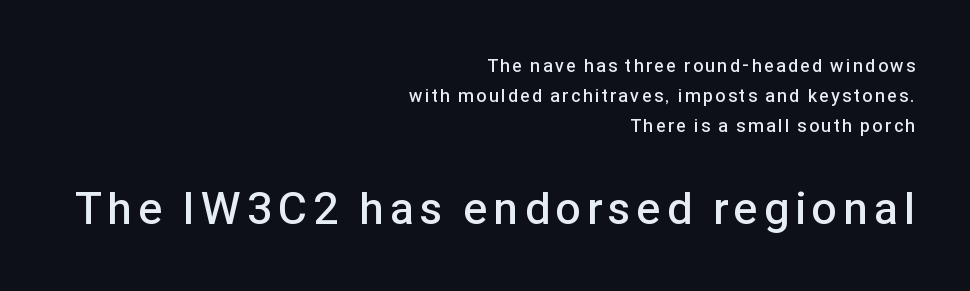
The image shows 45 px semibold sans-serif type, upright; set right-aligned, normal line spacing (1.67x), not underlined; the second (bottom) block is 2.5x larger; low stroke contrast and a medium x-height.
